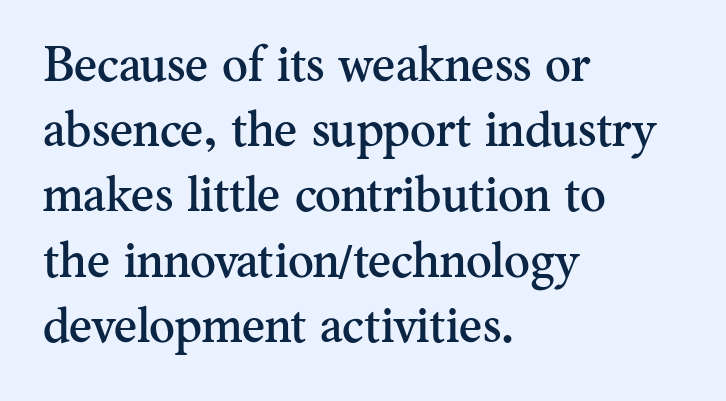
{"serif": "yes", "italic": "no", "width": "normal", "stroke_contrast": "medium", "x_height": "small", "monospaced": "no", "underline": "no", "align": "left", "line_spacing": "normal", "line_spacing_ratio": 1.33, "letter_spacing": "normal", "letter_spacing_em": 0.0, "glyph_px": 49}
